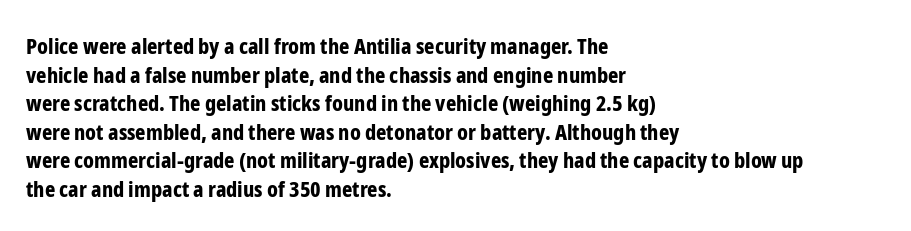
Q: Is the text bold? A: Yes.
Q: Is the text italic (slanted)? A: No, it is upright.
Q: Is the text underlined? A: No.
Q: How is the paragraph aligned? A: Left-aligned.
Q: Is the spacing between letters normal or unusually wide? A: Normal.
Q: Is the spacing between lines tight, normal or loose? A: Normal.
